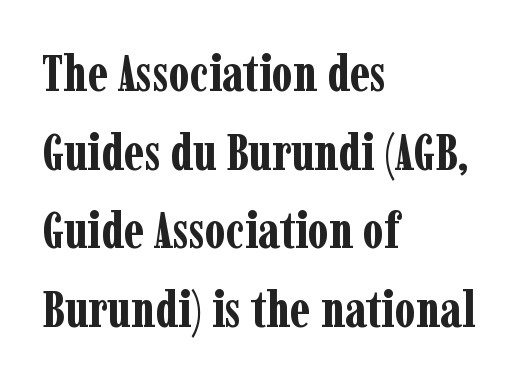
A typesetter would call this proportional, since set widths differ per character. Its strokes are broad and dark, the hallmark of bold type. Every character sits straight up, as roman type does. The face used here is seriffed, in the tradition of book romans. This rendering features lettering with no underline.
